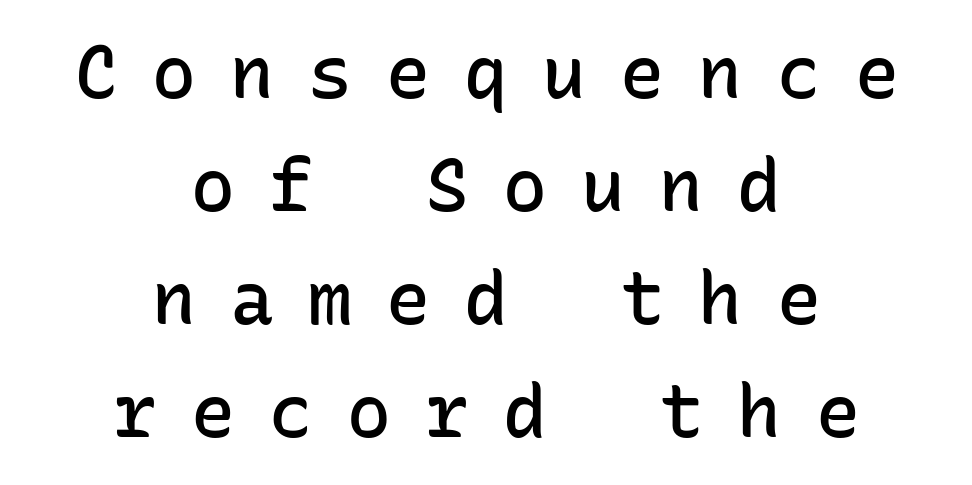
Horizontal bands of white between lines are of average thickness. The words here are not underlined. The type sits square on the baseline with zero lean. How heavy is the stroke? Medium-heavy — a semibold, shy of bold.
